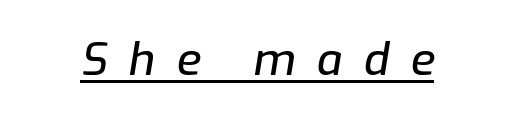
The image shows 45 px text type, italic (leaning right); set unusually wide letter spacing (+0.47 em), underlined; low stroke contrast and a medium x-height.
